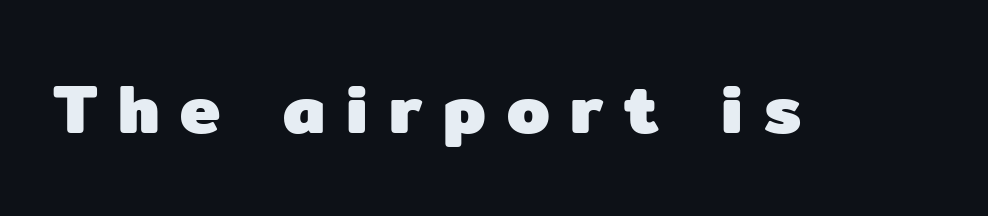
Q: Is the text bold? A: Yes.
Q: Is the text italic (slanted)? A: No, it is upright.
Q: Is the typeface a serif or a sans-serif typeface? A: Sans-serif.
Q: Is the text underlined? A: No.
Q: Is the spacing between letters normal or unusually wide? A: Unusually wide.
Q: Width (condensed, normal, or wide)? A: Normal.
Q: Stroke contrast? A: Low.
Q: x-height? A: Medium.
Q: Monospaced? A: No.
